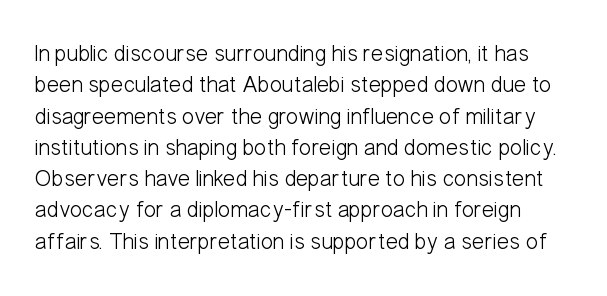
The image shows 23 px text type, upright; set normal line spacing (1.36x), normal letter spacing, not underlined.
